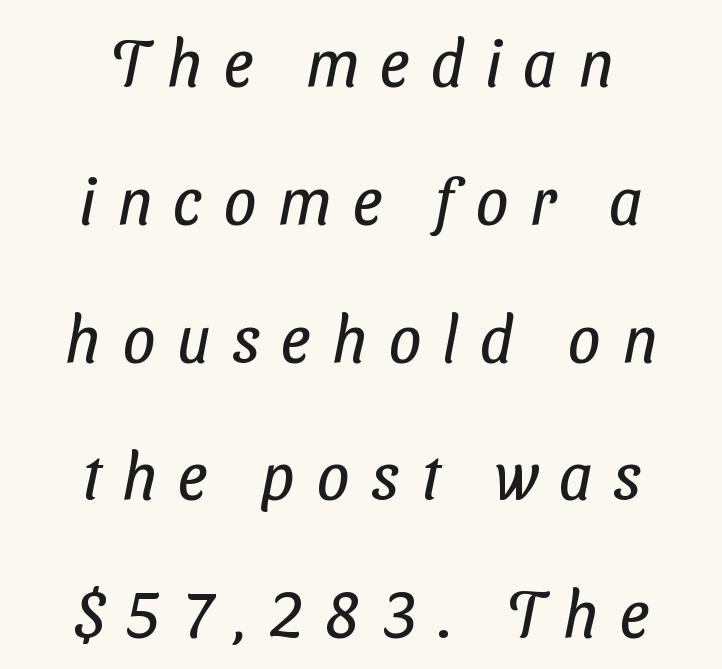
The image shows 65 px regular-weight, condensed sans-serif type; set centered, loose line spacing (2.12x), unusually wide letter spacing (+0.33 em), not underlined; low stroke contrast and a medium x-height.
